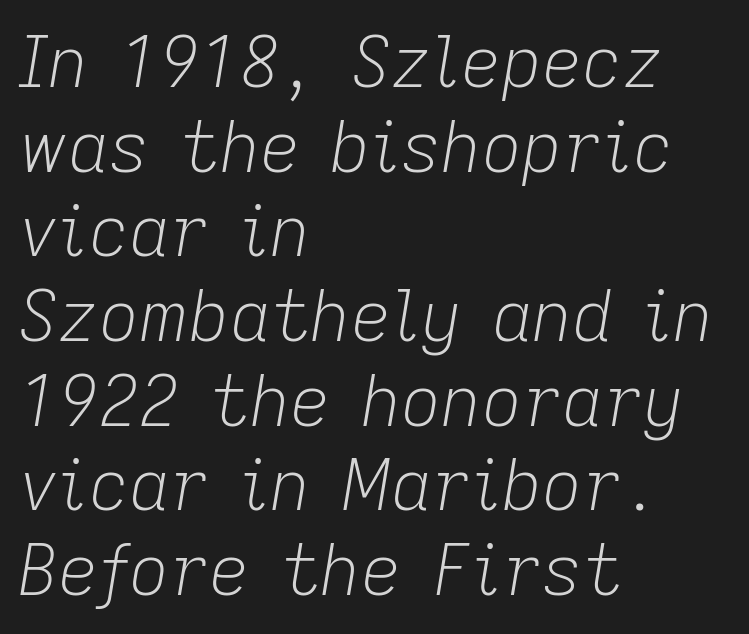
Q: Is the text bold? A: No.
Q: Is the text italic (slanted)? A: Yes, it leans right by about 9 degrees.
Q: Is the text underlined? A: No.
Q: How is the paragraph aligned? A: Left-aligned.
Q: Is the spacing between letters normal or unusually wide? A: Normal.
Q: Width (condensed, normal, or wide)? A: Normal.
Q: Stroke contrast? A: Low.
Q: x-height? A: Medium.
Q: Monospaced? A: No.
